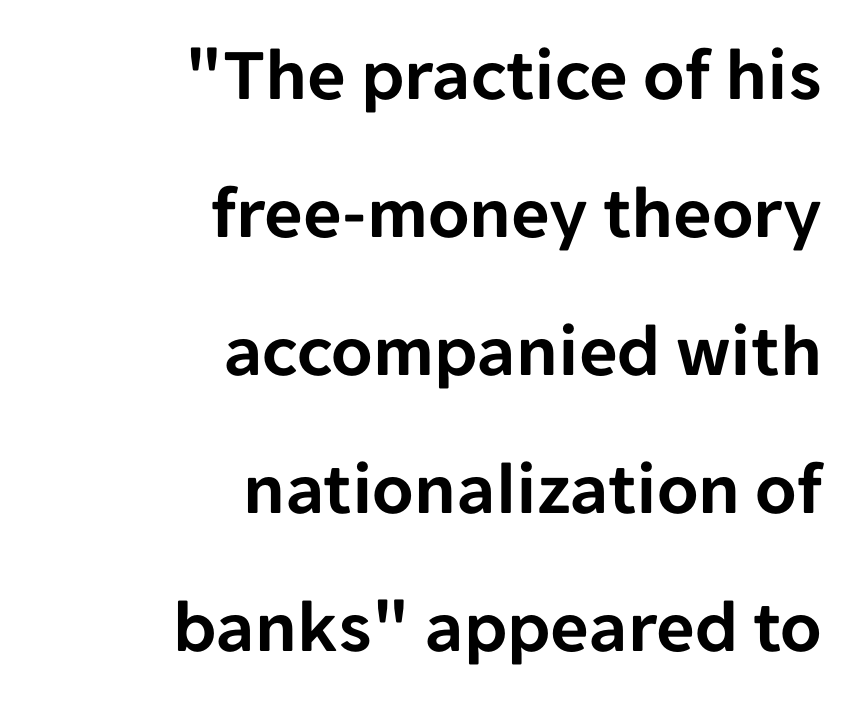
{"serif": "no", "italic": "no", "width": "normal", "stroke_contrast": "low", "x_height": "medium", "monospaced": "no", "underline": "no", "align": "right", "line_spacing_ratio": 1.84, "letter_spacing": "normal", "letter_spacing_em": 0.0, "glyph_px": 75}
